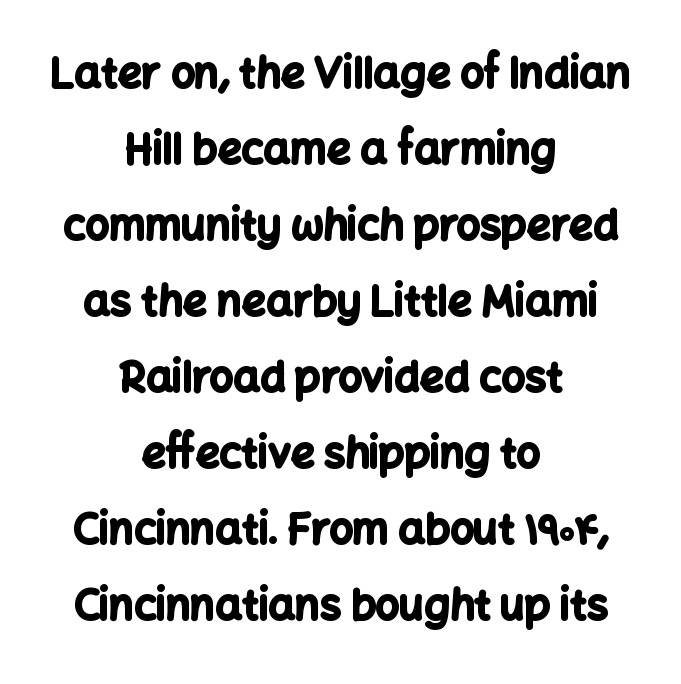
{"serif": "no", "italic": "no", "bold": "yes", "weight": "bold", "width": "normal", "stroke_contrast": "low", "x_height": "medium", "monospaced": "no", "underline": "no", "align": "center", "line_spacing_ratio": 1.81, "letter_spacing": "normal", "letter_spacing_em": 0.0, "glyph_px": 42}
